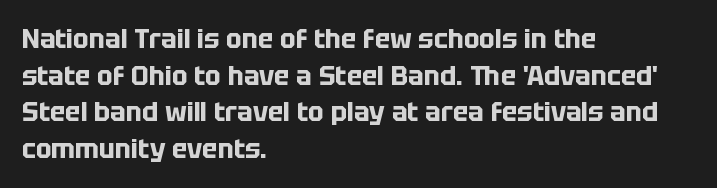
Caption: multi-line text, flush left, ragged right. Look at the tracking — it's just the regular setting, nothing added. Upright lettering throughout. The passage shown is emphatically bold. The passage shown is not underscored anywhere.
